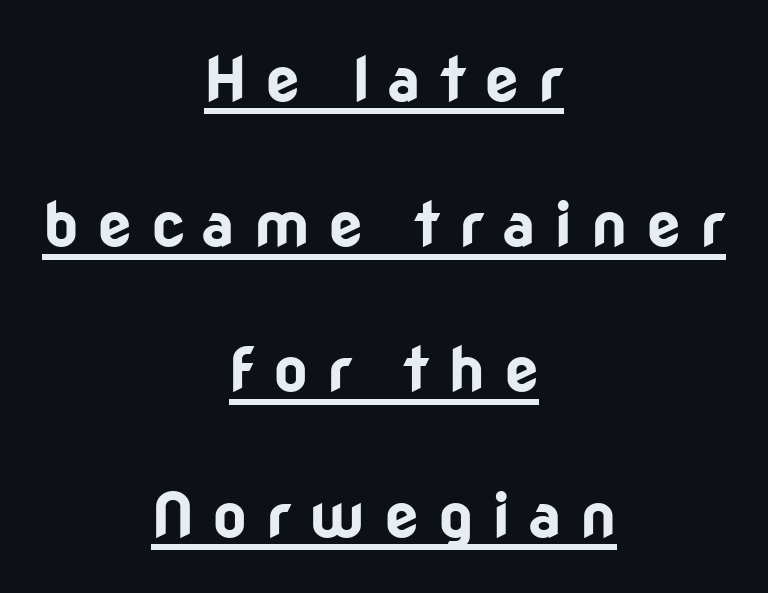
{"serif": "no", "italic": "no", "bold": "yes", "weight": "bold", "width": "normal", "stroke_contrast": "low", "x_height": "medium", "monospaced": "no", "underline": "yes", "align": "center", "line_spacing": "loose", "line_spacing_ratio": 2.38, "letter_spacing": "wide", "letter_spacing_em": 0.3, "glyph_px": 61}
